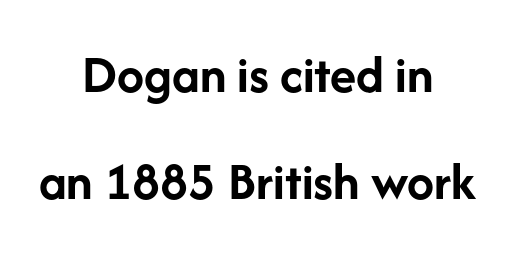
Q: Is the text bold? A: Yes.
Q: Is the text italic (slanted)? A: No, it is upright.
Q: Is the typeface a serif or a sans-serif typeface? A: Sans-serif.
Q: Is the text underlined? A: No.
Q: How is the paragraph aligned? A: Centered.
Q: Is the spacing between letters normal or unusually wide? A: Normal.
Q: Is the spacing between lines tight, normal or loose? A: Loose.
Q: Width (condensed, normal, or wide)? A: Normal.
Q: Stroke contrast? A: Low.
Q: x-height? A: Medium.
Q: Monospaced? A: No.
